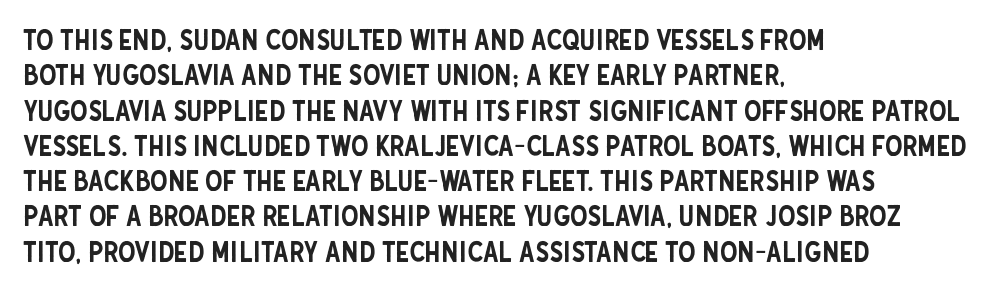
The image shows 28 px condensed sans-serif type, upright; set left-aligned, normal line spacing (1.26x), normal letter spacing, not underlined; low stroke contrast and a large x-height.
